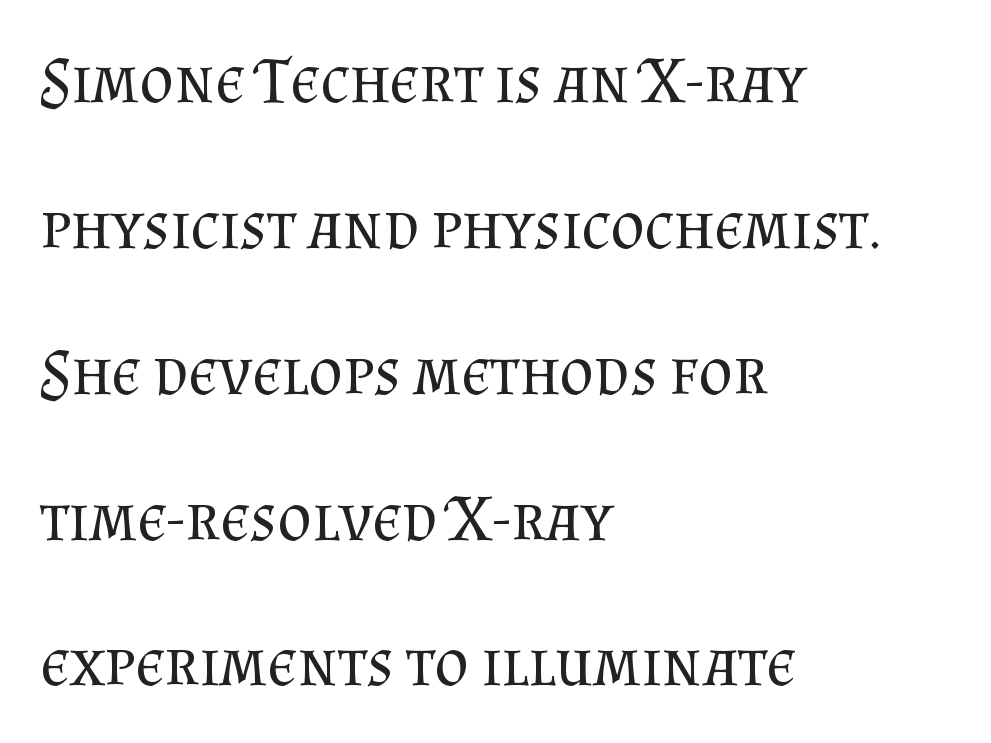
The image shows 66 px regular-weight serif type, upright; set left-aligned, loose line spacing (2.21x), normal letter spacing, not underlined; medium stroke contrast and a small x-height.
